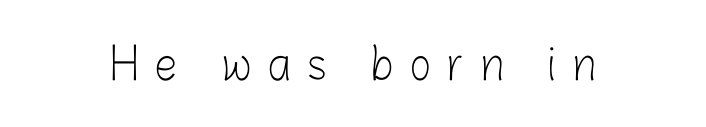
{"serif": "no", "italic": "no", "bold": "no", "weight": "light", "width": "condensed", "stroke_contrast": "low", "x_height": "medium", "monospaced": "no", "underline": "no", "letter_spacing": "wide", "letter_spacing_em": 0.39, "glyph_px": 44}
